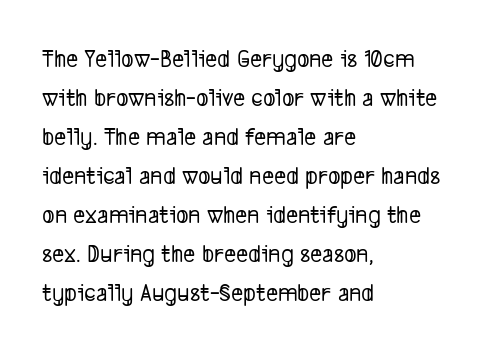
The image shows 26 px text type; set left-aligned, normal line spacing (1.5x), normal letter spacing, not underlined.
